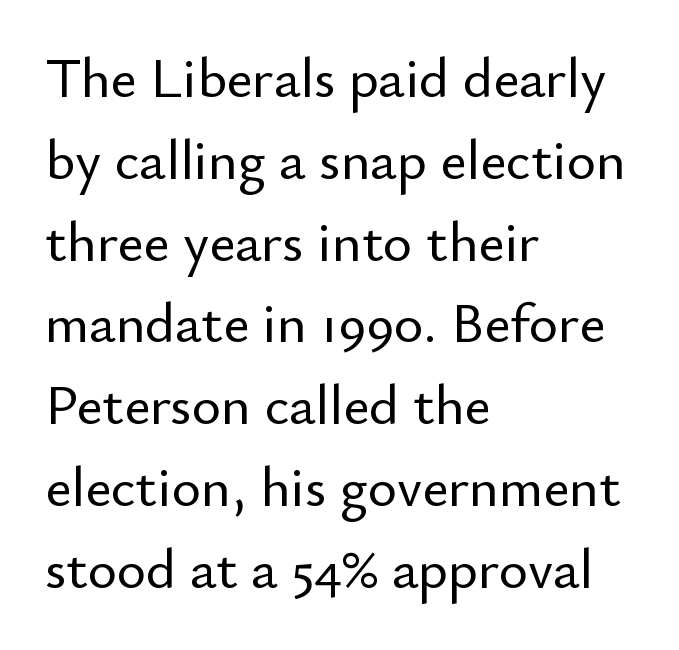
{"serif": "no", "italic": "no", "width": "normal", "stroke_contrast": "low", "x_height": "small", "monospaced": "no", "underline": "no", "align": "left", "line_spacing": "normal", "line_spacing_ratio": 1.46, "letter_spacing": "normal", "letter_spacing_em": 0.0, "glyph_px": 56}
